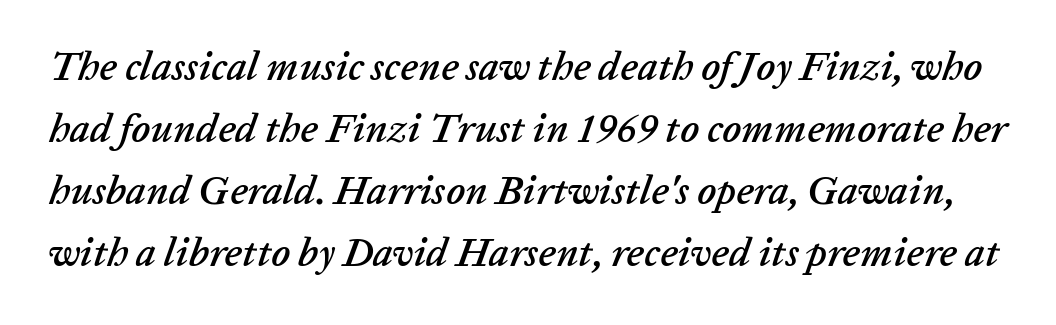
{"italic": "yes", "lean": "right", "slant_degrees": 20, "width": "normal", "stroke_contrast": "low", "x_height": "medium", "monospaced": "no", "underline": "no", "line_spacing": "normal", "line_spacing_ratio": 1.55, "letter_spacing": "normal", "letter_spacing_em": 0.0, "glyph_px": 40}
